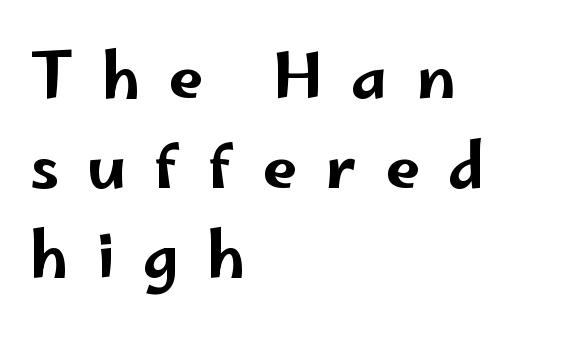
Does extra space separate the letters? Yes, quite a lot of it. Honestly, there is no underline to notice here at all. Summary of vertical rhythm: regular, with standard interline spacing. The lines in this sample share a left origin and differ only in where they stop.
